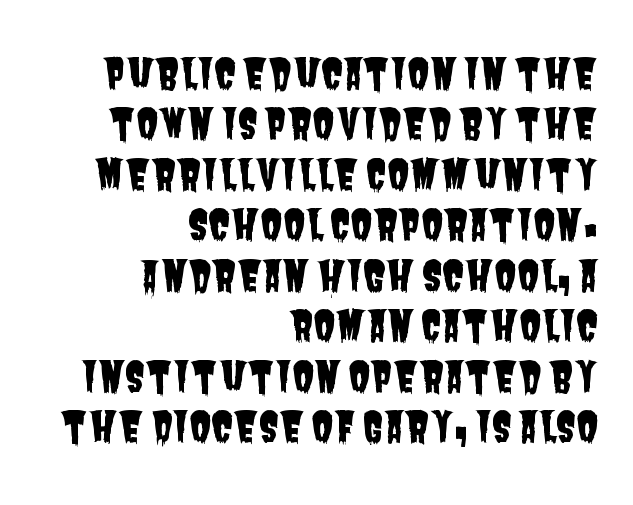
The face used here is rendered with its standard letterfit. Anything drawn beneath the words? Only blank space. The paragraph has a hard right edge and a soft left edge. The characters display no serif detailing; their extremities are plain. Think of a printed novel: that variable character pitch is what you see here.
